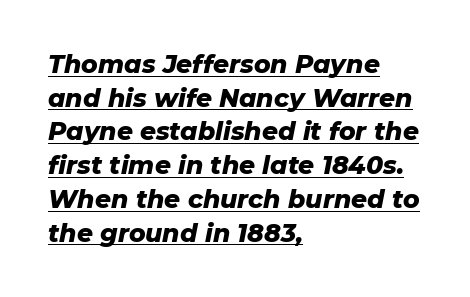
The axis of the letterforms is tilted away from vertical. Stroke thickness is high; the sample reads as a true bold. The rows are spaced the way most documents space them. Look at the tracking — it's just the regular setting, nothing added.
